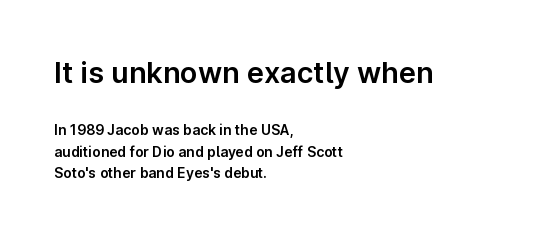
{"serif": "no", "italic": "no", "width": "normal", "stroke_contrast": "low", "x_height": "medium", "monospaced": "no", "underline": "no", "align": "left", "line_spacing": "normal", "line_spacing_ratio": 1.52, "letter_spacing": "normal", "letter_spacing_em": 0.0, "larger_block": "first", "size_ratio": 2.07, "glyph_px": 29}
